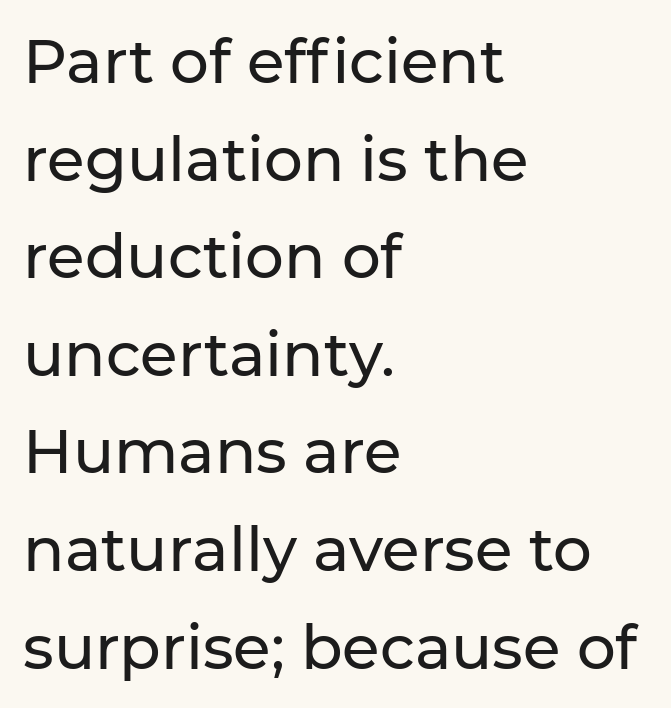
Q: Is the text italic (slanted)? A: No, it is upright.
Q: Is the typeface a serif or a sans-serif typeface? A: Sans-serif.
Q: Is the text underlined? A: No.
Q: How is the paragraph aligned? A: Left-aligned.
Q: Is the spacing between letters normal or unusually wide? A: Normal.
Q: Is the spacing between lines tight, normal or loose? A: Normal.
Q: Width (condensed, normal, or wide)? A: Normal.
Q: Stroke contrast? A: Low.
Q: x-height? A: Medium.
Q: Monospaced? A: No.
